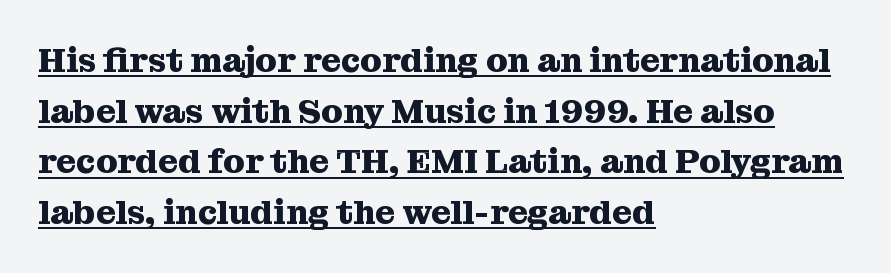
Looks like someone drew a line under every word here. The space between consecutive lines is moderate. Each glyph is drawn with heavy, bold strokes. Here the designer chose a conventional face with non-uniform glyph widths. The letterforms sit shoulder to shoulder at normal distance.
